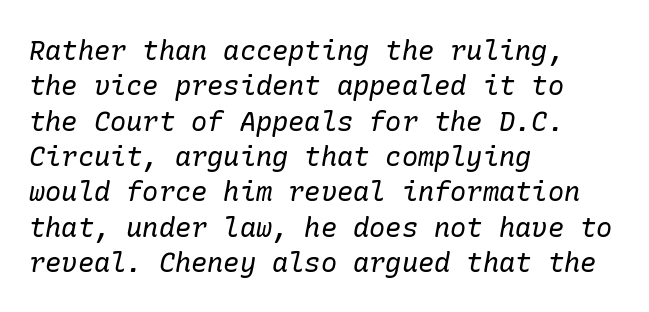
Q: Is the text bold? A: No.
Q: Is the text italic (slanted)? A: Yes, it leans right by about 10 degrees.
Q: Is the text underlined? A: No.
Q: How is the paragraph aligned? A: Left-aligned.
Q: Is the spacing between letters normal or unusually wide? A: Normal.
Q: Is the spacing between lines tight, normal or loose? A: Normal.
